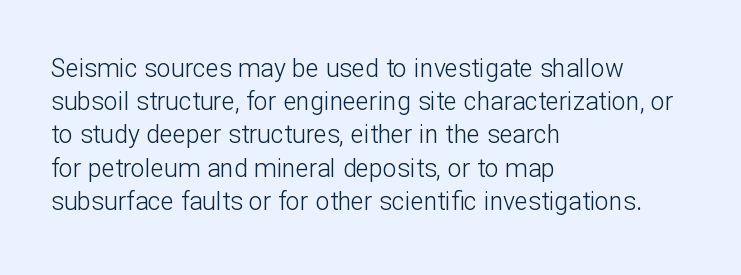
The image shows 25 px text type, upright; set left-aligned, normal line spacing (1.33x), normal letter spacing, not underlined.
